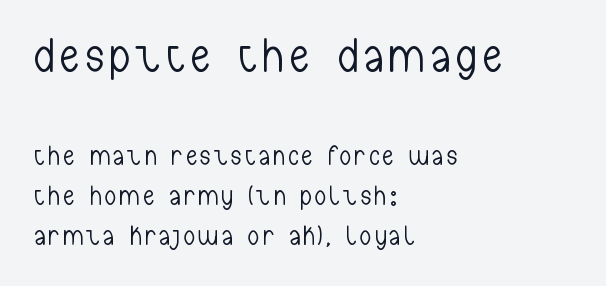
Check the space under the baseline: it is left empty. The strokes carry an ordinary text weight at most. You get the large type first, then a drop to smaller type. This rendering uses left alignment, leaving the right contour irregular. The block of text has a typical density, with ordinary space between rows. In terms of posture, this sample is upright.
